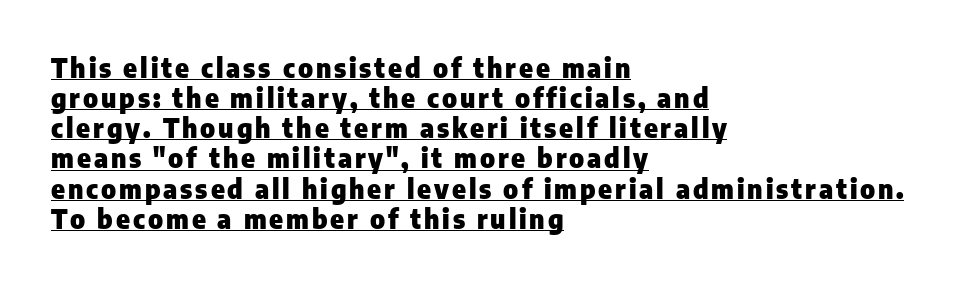
Q: Is the text bold? A: Yes.
Q: Is the text italic (slanted)? A: No, it is upright.
Q: Is the text underlined? A: Yes.
Q: How is the paragraph aligned? A: Left-aligned.
